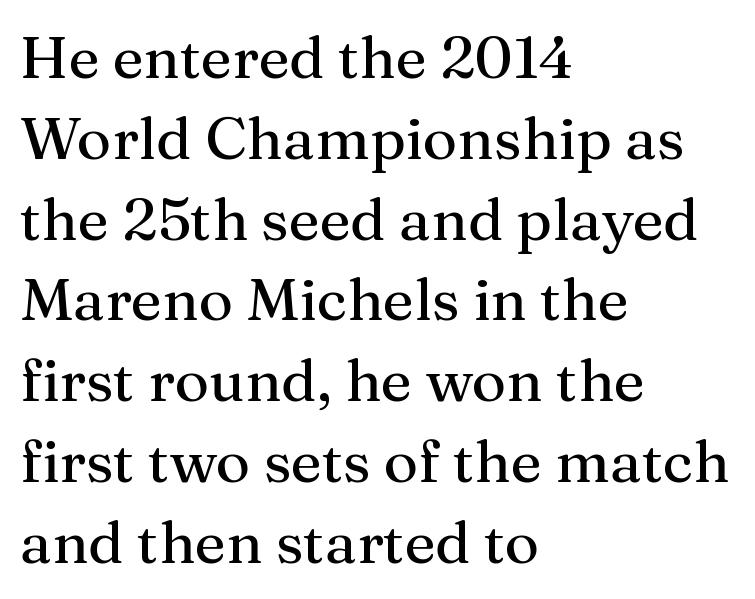
The space between consecutive lines is moderate. Glance below the letters and you will spot only blank space. Think of a printed novel: that variable character pitch is what you see here. The letters stand straight up with perfectly vertical stems. These lines are set flush left with a ragged right edge. The horizontal fit of the characters is conventional and even.
